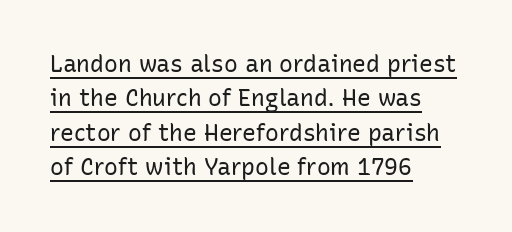
Q: Is the text bold? A: No.
Q: Is the text italic (slanted)? A: No, it is upright.
Q: Is the text underlined? A: Yes.
Q: How is the paragraph aligned? A: Left-aligned.
Q: Is the spacing between letters normal or unusually wide? A: Normal.
Q: Is the spacing between lines tight, normal or loose? A: Normal.
